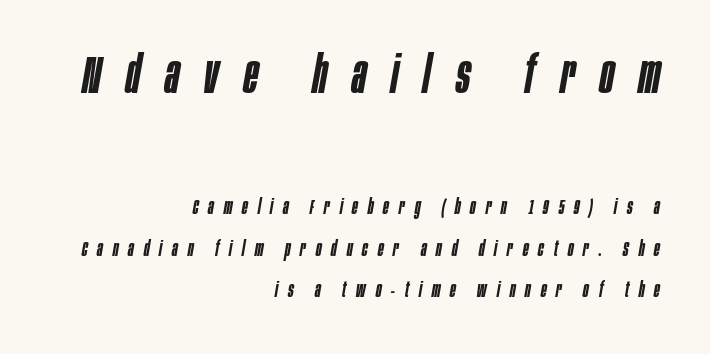
{"italic": "yes", "lean": "right", "slant_degrees": 10, "bold": "semi", "weight": "semibold", "width": "condensed", "stroke_contrast": "low", "x_height": "large", "monospaced": "no", "underline": "no", "align": "right", "line_spacing": "loose", "line_spacing_ratio": 1.98, "letter_spacing": "wide", "letter_spacing_em": 0.47, "larger_block": "first", "size_ratio": 2.52, "glyph_px": 53}
